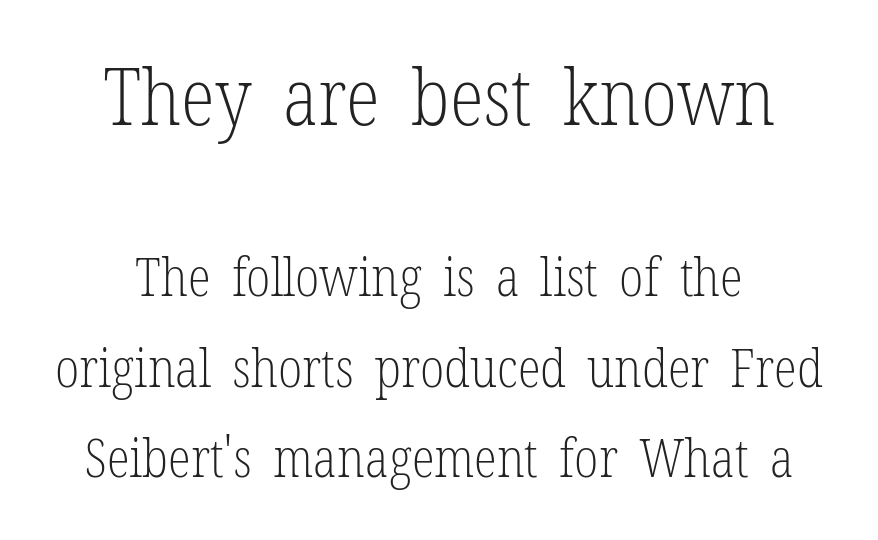
Q: Is the text bold? A: No.
Q: Is the text italic (slanted)? A: No, it is upright.
Q: Is the typeface a serif or a sans-serif typeface? A: Serif.
Q: Is the text underlined? A: No.
Q: Is the spacing between letters normal or unusually wide? A: Normal.
Q: Is the spacing between lines tight, normal or loose? A: Normal.
Q: Which block of text is set in a larger size, the first (top) or the second (bottom)? A: The first (top) one.
Q: Width (condensed, normal, or wide)? A: Condensed.
Q: Stroke contrast? A: Low.
Q: x-height? A: Medium.
Q: Monospaced? A: No.
